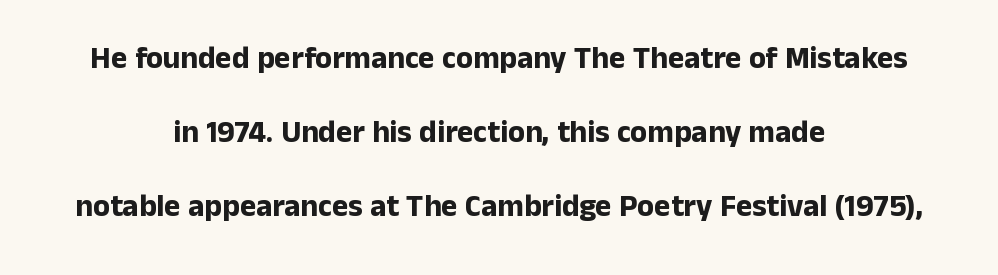
Q: Is the text bold? A: Yes.
Q: Is the text italic (slanted)? A: No, it is upright.
Q: Is the typeface a serif or a sans-serif typeface? A: Sans-serif.
Q: Is the text underlined? A: No.
Q: How is the paragraph aligned? A: Centered.
Q: Is the spacing between letters normal or unusually wide? A: Normal.
Q: Is the spacing between lines tight, normal or loose? A: Loose.
Q: Width (condensed, normal, or wide)? A: Normal.
Q: Stroke contrast? A: Low.
Q: x-height? A: Medium.
Q: Monospaced? A: No.
